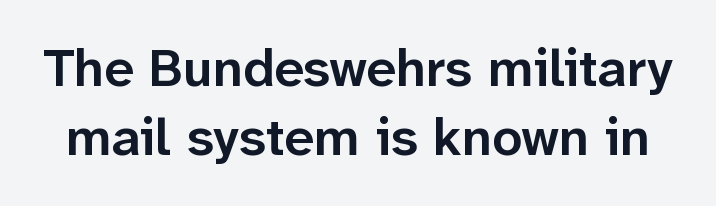
Q: Is the text bold? A: Semi-bold.
Q: Is the text italic (slanted)? A: No, it is upright.
Q: Is the typeface a serif or a sans-serif typeface? A: Sans-serif.
Q: Is the text underlined? A: No.
Q: Is the spacing between letters normal or unusually wide? A: Normal.
Q: Is the spacing between lines tight, normal or loose? A: Normal.
Q: Width (condensed, normal, or wide)? A: Normal.
Q: Stroke contrast? A: Low.
Q: x-height? A: Medium.
Q: Monospaced? A: No.
